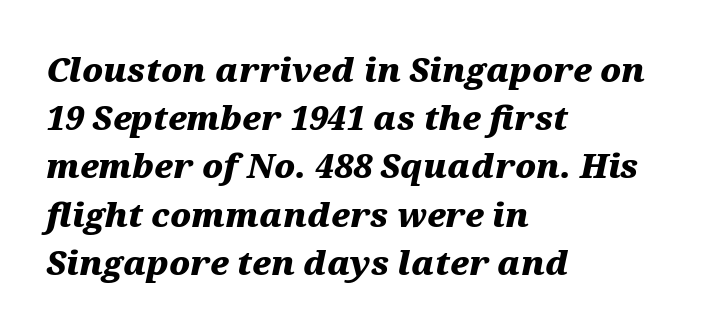
{"italic": "yes", "lean": "right", "slant_degrees": 12, "bold": "yes", "weight": "heavy", "width": "wide", "stroke_contrast": "medium", "x_height": "medium", "monospaced": "no", "underline": "no", "align": "left", "line_spacing": "normal", "line_spacing_ratio": 1.46, "letter_spacing": "normal", "letter_spacing_em": 0.0, "glyph_px": 33}
